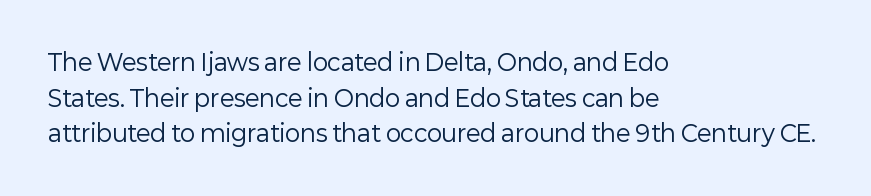
The image shows 23 px text type, upright; set left-aligned, normal line spacing (1.55x), normal letter spacing, not underlined.
